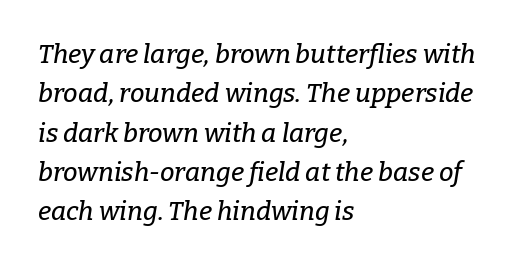
Honestly, the row spacing looks completely unremarkable. Emphasis-style slanted type is in use. The letters sit at their default tracking, neither squeezed nor spread. The gap between lines stays unmarked. Where is the straight margin? On the left.
